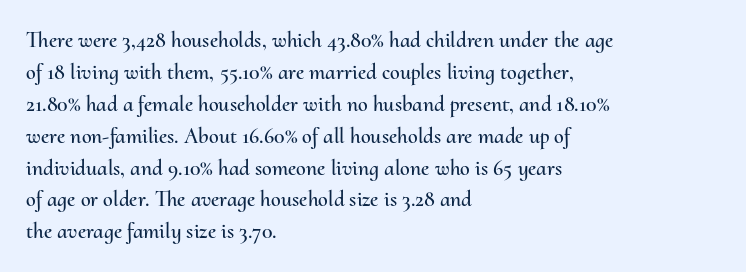
{"italic": "no", "underline": "no", "align": "left", "line_spacing": "normal", "line_spacing_ratio": 1.45, "letter_spacing": "normal", "letter_spacing_em": 0.0, "glyph_px": 22}
